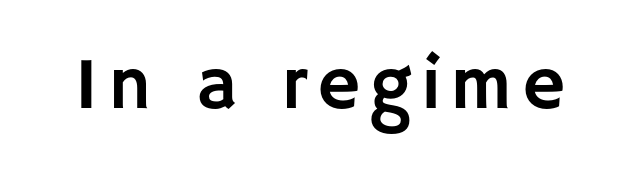
The space directly below the letters is spotless. Grotesque or geometric, the face here clearly has no serifs. No italicization has been applied; the sample stays upright. This sample has the flowing, uneven cadence of proportional lettering.
